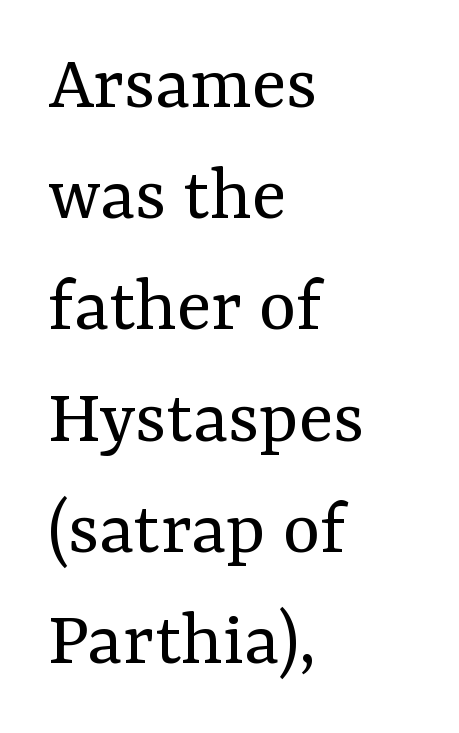
{"serif": "yes", "italic": "no", "bold": "no", "weight": "regular", "width": "normal", "stroke_contrast": "medium", "x_height": "medium", "monospaced": "no", "underline": "no", "align": "left", "line_spacing": "normal", "line_spacing_ratio": 1.39, "letter_spacing": "normal", "letter_spacing_em": 0.0, "glyph_px": 80}
